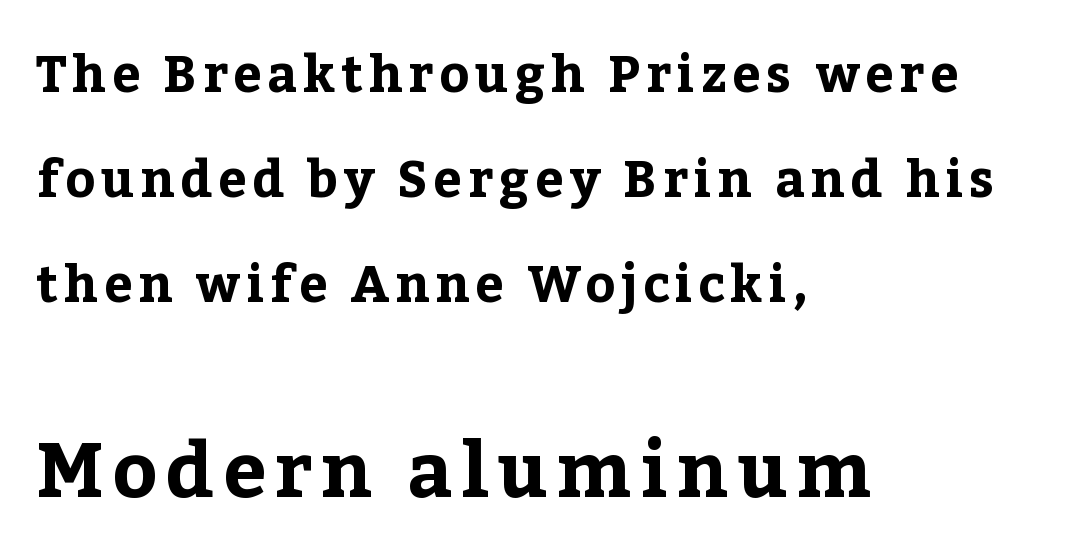
The image shows 77 px bold serif type, upright; set left-aligned, loose line spacing (2.06x), not underlined; the second (bottom) block is 1.51x larger; low stroke contrast and a medium x-height.
